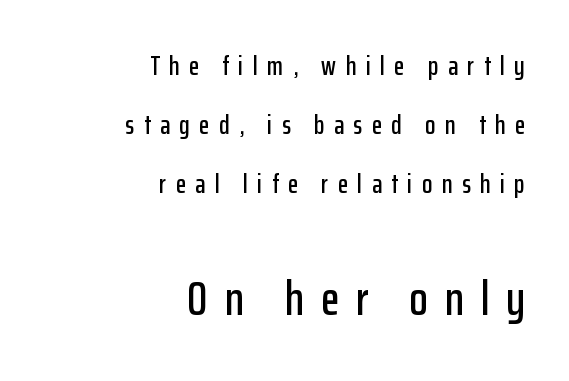
{"serif": "no", "italic": "no", "width": "condensed", "stroke_contrast": "low", "x_height": "medium", "monospaced": "no", "underline": "no", "align": "right", "line_spacing": "loose", "line_spacing_ratio": 2.19, "letter_spacing": "wide", "letter_spacing_em": 0.35, "larger_block": "second", "size_ratio": 1.78, "glyph_px": 48}
